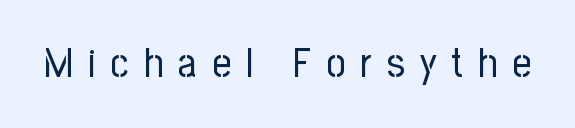
The image shows 41 px regular-weight, condensed sans-serif type, upright; set unusually wide letter spacing (+0.37 em), not underlined; low stroke contrast and a medium x-height.
